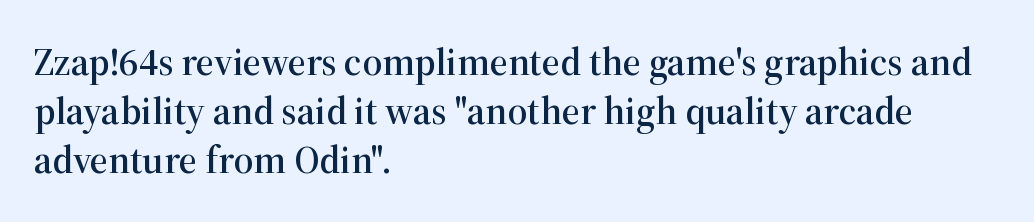
The image shows 39 px serif type, upright; set left-aligned, normal line spacing (1.26x), normal letter spacing, not underlined; high stroke contrast and a medium x-height.
